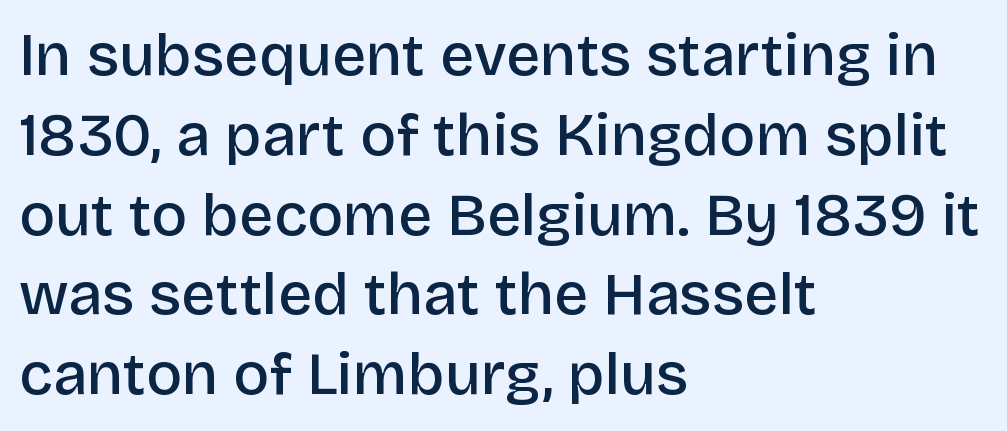
The image shows 60 px semibold sans-serif type, upright; set left-aligned, normal line spacing (1.33x), normal letter spacing, not underlined; low stroke contrast and a large x-height.
